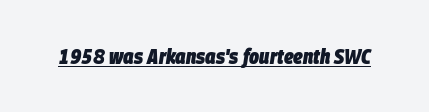
Q: Is the text bold? A: Yes.
Q: Is the text italic (slanted)? A: Yes, it leans right by about 9 degrees.
Q: Is the text underlined? A: Yes.
Q: Is the spacing between letters normal or unusually wide? A: Normal.
